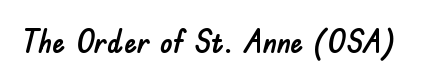
Q: Is the text italic (slanted)? A: Yes.
Q: Is the typeface a serif or a sans-serif typeface? A: Sans-serif.
Q: Is the text underlined? A: No.
Q: Is the spacing between letters normal or unusually wide? A: Normal.
Q: Width (condensed, normal, or wide)? A: Normal.
Q: Stroke contrast? A: Low.
Q: x-height? A: Small.
Q: Monospaced? A: No.
